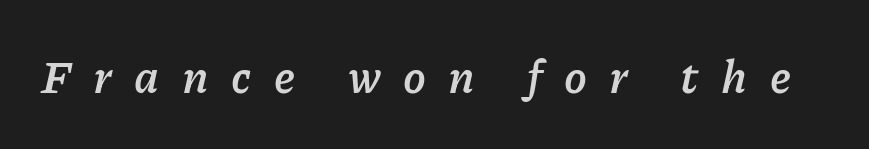
{"italic": "yes", "lean": "right", "slant_degrees": 11, "bold": "yes", "weight": "semibold", "width": "normal", "stroke_contrast": "low", "x_height": "medium", "monospaced": "no", "underline": "no", "letter_spacing": "wide", "letter_spacing_em": 0.49, "glyph_px": 46}
